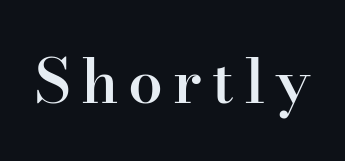
{"serif": "yes", "italic": "no", "bold": "semi", "weight": "semibold", "width": "normal", "stroke_contrast": "high", "x_height": "small", "monospaced": "no", "underline": "no", "glyph_px": 62}
